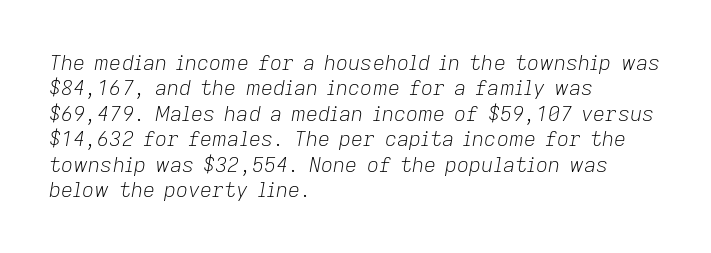
Nobody drew a line under any word here. Rendered with sloped, italic letterforms. The gaps between neighbouring characters are ordinary and unremarkable. This sample is left-justified, so line endings fall wherever the words run out. Nothing heavy about these letters — not bold at all.
